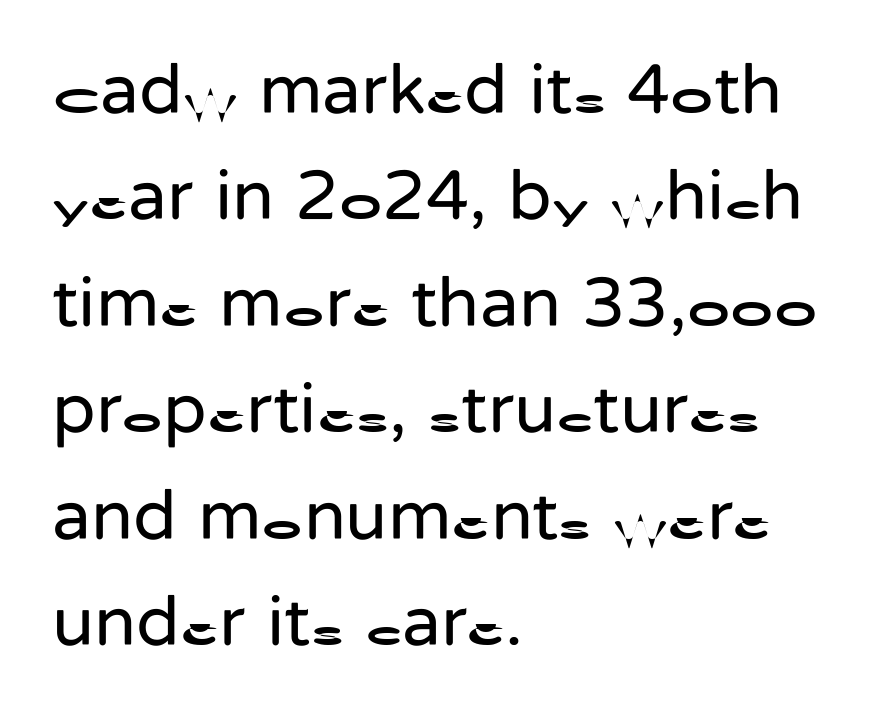
Q: Is the text bold? A: No.
Q: Is the text italic (slanted)? A: No, it is upright.
Q: Is the typeface a serif or a sans-serif typeface? A: Sans-serif.
Q: Is the text underlined? A: No.
Q: How is the paragraph aligned? A: Left-aligned.
Q: Is the spacing between letters normal or unusually wide? A: Normal.
Q: Is the spacing between lines tight, normal or loose? A: Normal.
Q: Width (condensed, normal, or wide)? A: Normal.
Q: Stroke contrast? A: Low.
Q: x-height? A: Medium.
Q: Monospaced? A: No.
